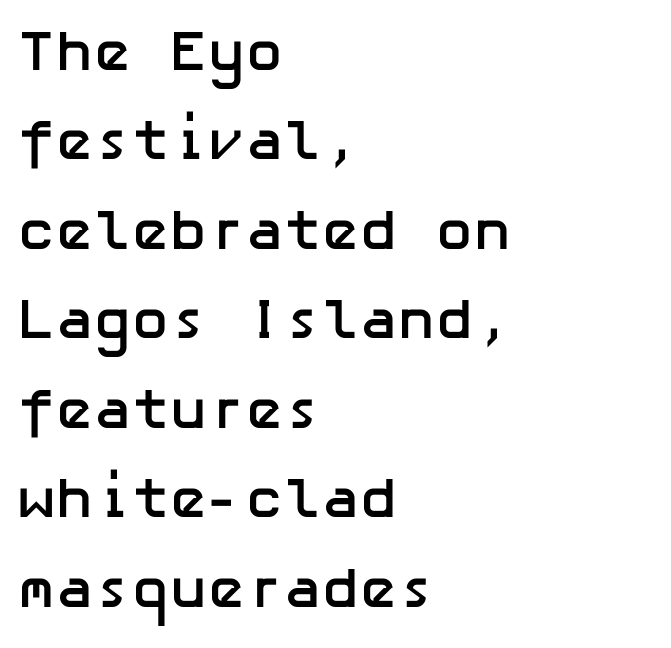
Q: Is the text bold? A: Yes.
Q: Is the text italic (slanted)? A: No, it is upright.
Q: Is the typeface a serif or a sans-serif typeface? A: Sans-serif.
Q: Is the text underlined? A: No.
Q: How is the paragraph aligned? A: Left-aligned.
Q: Is the spacing between letters normal or unusually wide? A: Normal.
Q: Is the spacing between lines tight, normal or loose? A: Normal.
Q: Width (condensed, normal, or wide)? A: Normal.
Q: Stroke contrast? A: Low.
Q: x-height? A: Medium.
